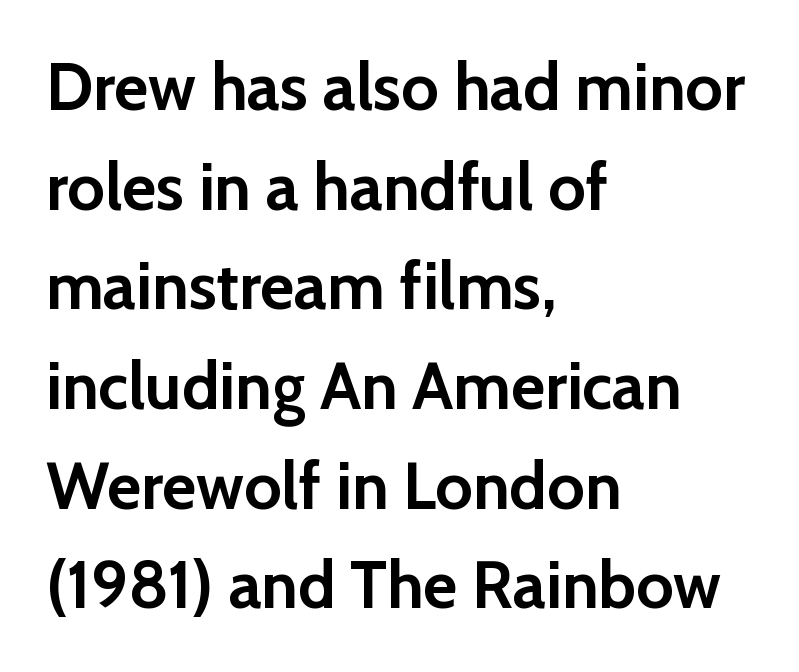
Q: Is the text bold? A: Yes.
Q: Is the text italic (slanted)? A: No, it is upright.
Q: Is the typeface a serif or a sans-serif typeface? A: Sans-serif.
Q: Is the text underlined? A: No.
Q: How is the paragraph aligned? A: Left-aligned.
Q: Is the spacing between letters normal or unusually wide? A: Normal.
Q: Is the spacing between lines tight, normal or loose? A: Normal.
Q: Width (condensed, normal, or wide)? A: Normal.
Q: Stroke contrast? A: Low.
Q: x-height? A: Medium.
Q: Monospaced? A: No.
